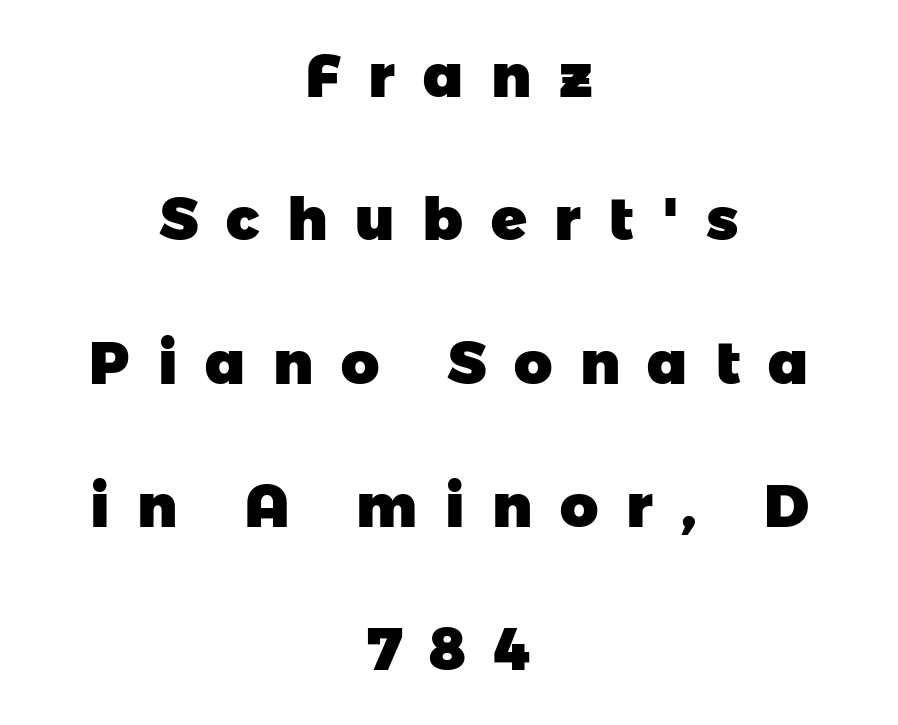
{"serif": "no", "bold": "yes", "weight": "heavy", "width": "normal", "stroke_contrast": "low", "x_height": "medium", "monospaced": "no", "underline": "no", "align": "center", "line_spacing": "loose", "line_spacing_ratio": 2.43, "letter_spacing": "wide", "letter_spacing_em": 0.47, "glyph_px": 59}
